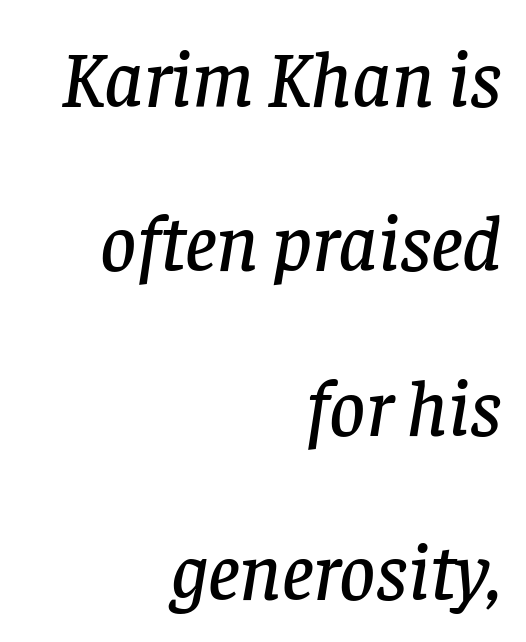
You can tell it's italic because the verticals aren't actually vertical. Rule under the text: the space is simply empty. Alignment: flush right. Here the glyphs are tracked normally, forming tight word shapes. The type family on display is of the serif kind. Horizontal bands of white between lines are thick stripes.
